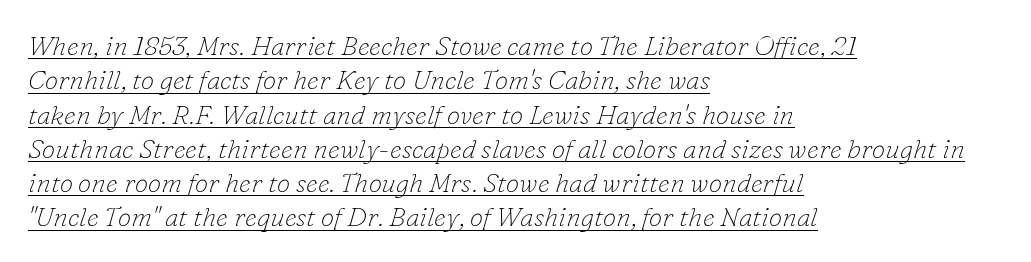
If you drew a ruler down the left edge, every line would touch it. Caption: lettering with a line underneath. Look at the tracking — it's just the regular setting, nothing added. Weight: not bold — regular or lighter. Rows of type keep a routine distance in the vertical direction. The axis of the letterforms is tilted away from vertical.
